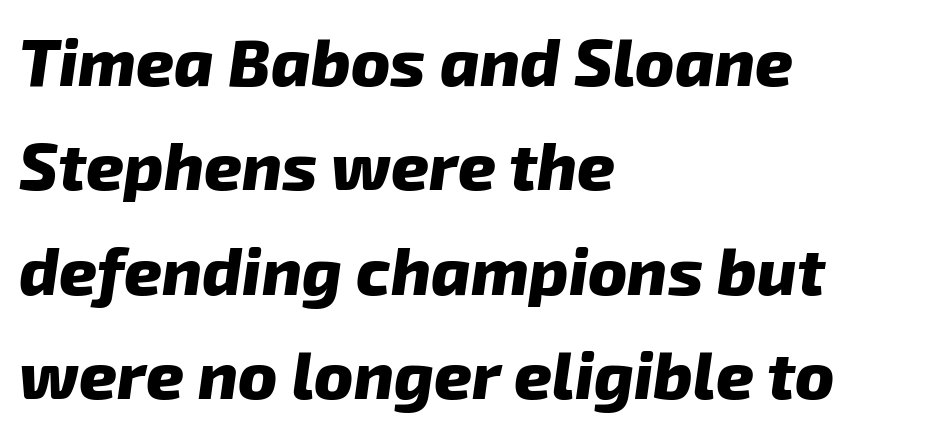
In CSS terms this would be text-align: left. You can tell from the bare stems that sans-serif type was used. Underlining? Definitely not there. The rendering uses natural spacing where letterforms have individual widths.
